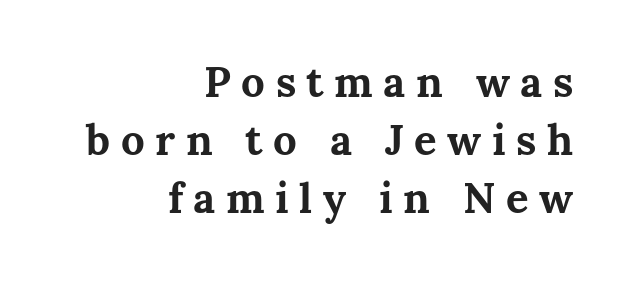
{"italic": "no", "bold": "yes", "weight": "bold", "width": "normal", "stroke_contrast": "medium", "x_height": "medium", "monospaced": "no", "underline": "no", "align": "right", "line_spacing": "normal", "line_spacing_ratio": 1.38, "letter_spacing": "wide", "letter_spacing_em": 0.25, "glyph_px": 42}
